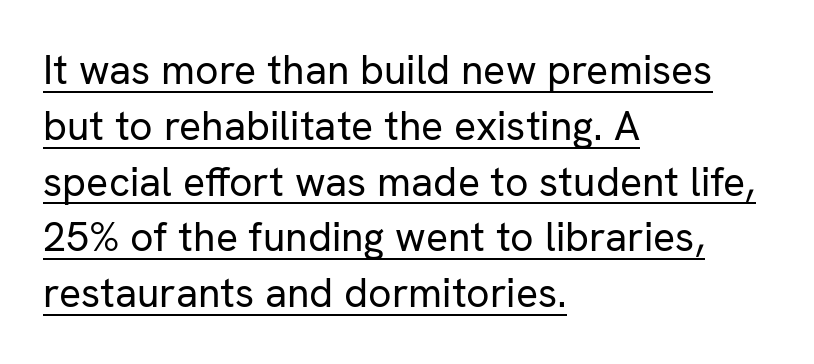
{"serif": "no", "italic": "no", "bold": "no", "weight": "regular", "width": "normal", "stroke_contrast": "low", "x_height": "medium", "monospaced": "no", "underline": "yes", "align": "left", "line_spacing": "normal", "line_spacing_ratio": 1.36, "letter_spacing": "normal", "letter_spacing_em": 0.0, "glyph_px": 41}
